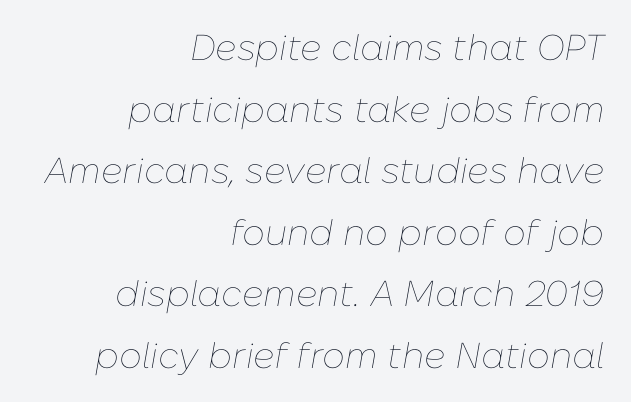
{"italic": "yes", "lean": "right", "slant_degrees": 10, "bold": "no", "weight": "thin", "width": "normal", "stroke_contrast": "low", "x_height": "medium", "monospaced": "no", "underline": "no", "align": "right", "line_spacing_ratio": 1.71, "letter_spacing": "normal", "letter_spacing_em": 0.0, "glyph_px": 36}
